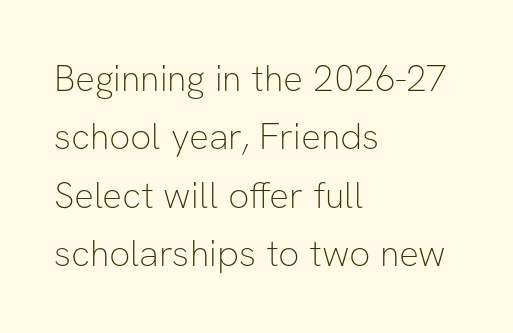
The image shows 37 px thin sans-serif type, upright; set left-aligned, normal line spacing (1.58x), normal letter spacing, not underlined; low stroke contrast and a medium x-height.
